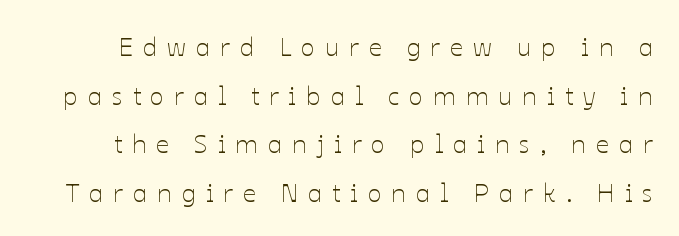
Q: Is the text bold? A: No.
Q: Is the text italic (slanted)? A: No, it is upright.
Q: Is the text underlined? A: No.
Q: Is the spacing between letters normal or unusually wide? A: Unusually wide.
